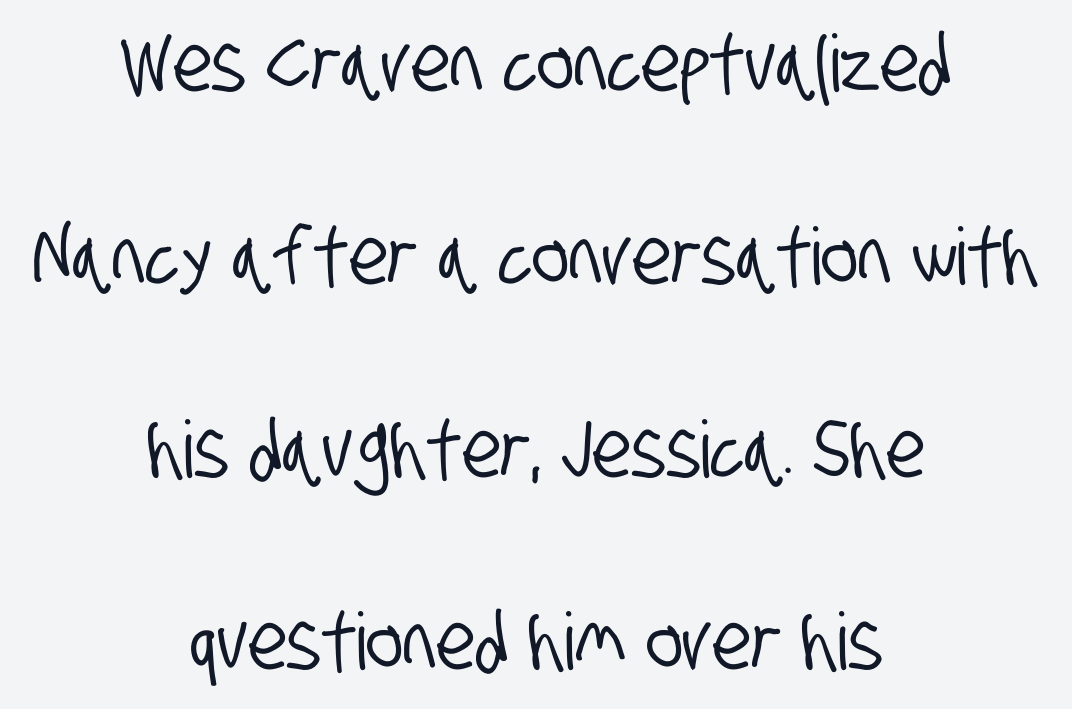
Q: Is the typeface a serif or a sans-serif typeface? A: Sans-serif.
Q: Is the text underlined? A: No.
Q: How is the paragraph aligned? A: Centered.
Q: Is the spacing between letters normal or unusually wide? A: Normal.
Q: Is the spacing between lines tight, normal or loose? A: Loose.
Q: Width (condensed, normal, or wide)? A: Condensed.
Q: Stroke contrast? A: Low.
Q: x-height? A: Large.
Q: Monospaced? A: No.
